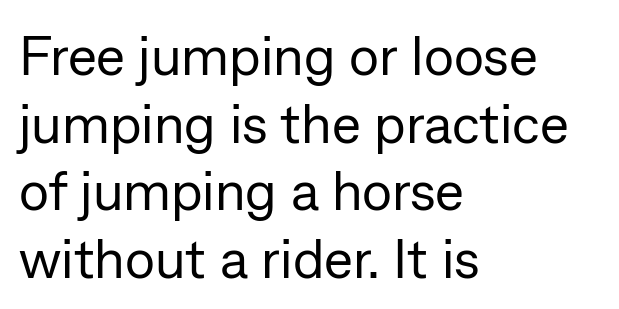
Q: Is the text bold? A: No.
Q: Is the text italic (slanted)? A: No, it is upright.
Q: Is the typeface a serif or a sans-serif typeface? A: Sans-serif.
Q: Is the text underlined? A: No.
Q: How is the paragraph aligned? A: Left-aligned.
Q: Is the spacing between letters normal or unusually wide? A: Normal.
Q: Width (condensed, normal, or wide)? A: Normal.
Q: Stroke contrast? A: Low.
Q: x-height? A: Medium.
Q: Monospaced? A: No.
